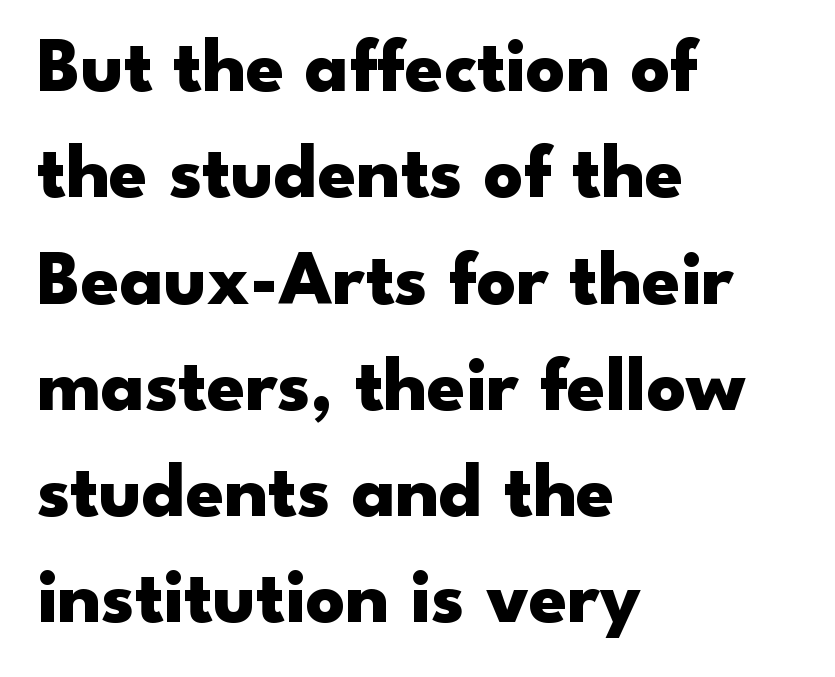
Q: Is the text bold? A: Yes.
Q: Is the text italic (slanted)? A: No, it is upright.
Q: Is the typeface a serif or a sans-serif typeface? A: Sans-serif.
Q: Is the text underlined? A: No.
Q: How is the paragraph aligned? A: Left-aligned.
Q: Is the spacing between letters normal or unusually wide? A: Normal.
Q: Is the spacing between lines tight, normal or loose? A: Normal.
Q: Width (condensed, normal, or wide)? A: Wide.
Q: Stroke contrast? A: Low.
Q: x-height? A: Small.
Q: Monospaced? A: No.
